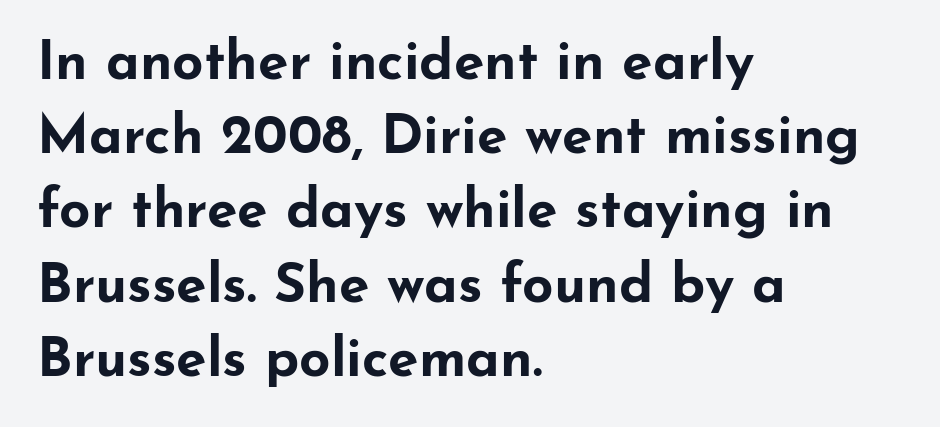
The image shows 55 px bold, wide sans-serif type, upright; set left-aligned, normal line spacing (1.35x), normal letter spacing, not underlined; low stroke contrast and a small x-height.
